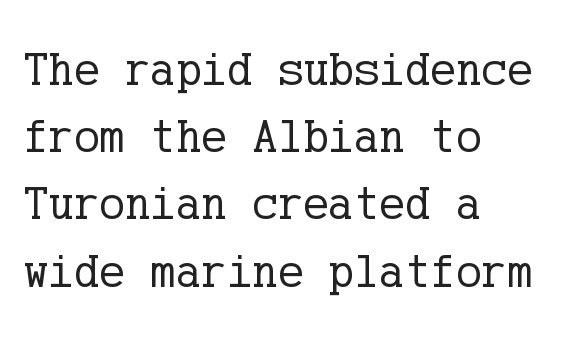
{"serif": "yes", "italic": "no", "bold": "no", "weight": "regular", "width": "normal", "stroke_contrast": "low", "x_height": "medium", "underline": "no", "align": "left", "line_spacing": "normal", "line_spacing_ratio": 1.4, "letter_spacing": "normal", "letter_spacing_em": 0.0, "glyph_px": 48}
